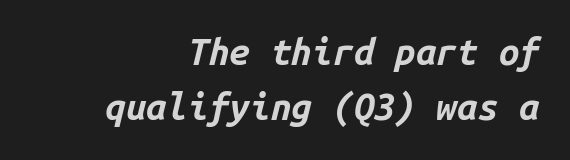
{"italic": "yes", "lean": "right", "slant_degrees": 14, "bold": "yes", "weight": "bold", "width": "normal", "stroke_contrast": "low", "x_height": "medium", "monospaced": "yes", "underline": "no", "align": "right", "line_spacing": "normal", "line_spacing_ratio": 1.48, "letter_spacing": "normal", "letter_spacing_em": 0.0, "glyph_px": 37}
